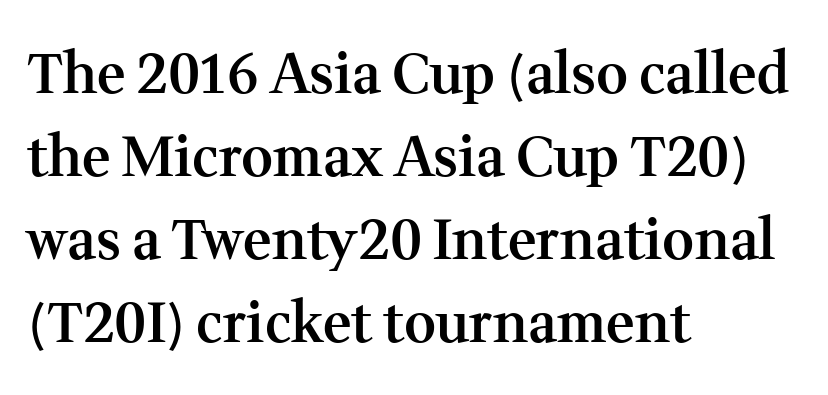
Q: Is the text bold? A: Semi-bold.
Q: Is the text italic (slanted)? A: No, it is upright.
Q: Is the typeface a serif or a sans-serif typeface? A: Serif.
Q: Is the text underlined? A: No.
Q: How is the paragraph aligned? A: Left-aligned.
Q: Is the spacing between letters normal or unusually wide? A: Normal.
Q: Is the spacing between lines tight, normal or loose? A: Normal.
Q: Width (condensed, normal, or wide)? A: Normal.
Q: Stroke contrast? A: Medium.
Q: x-height? A: Medium.
Q: Monospaced? A: No.
